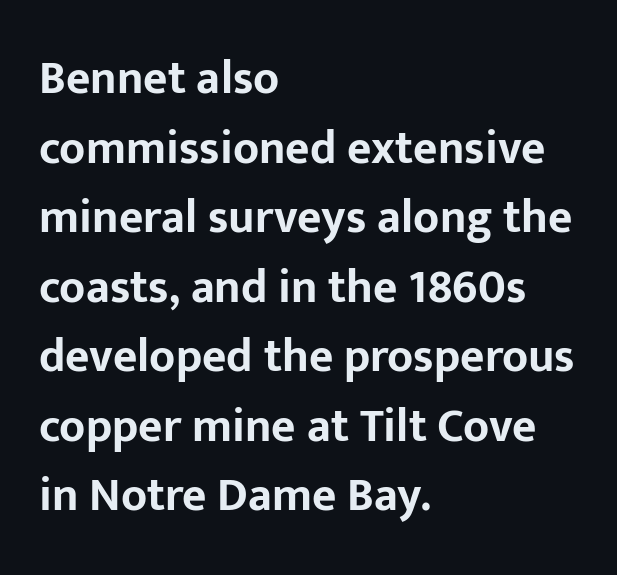
This sample uses a sans-serif face. Unlike italic type, these characters show no tilt at all. There is no visible air inserted between adjacent glyphs. Words float on clear page, feet unadorned. Strokes here are thick enough to call this a true bold.
